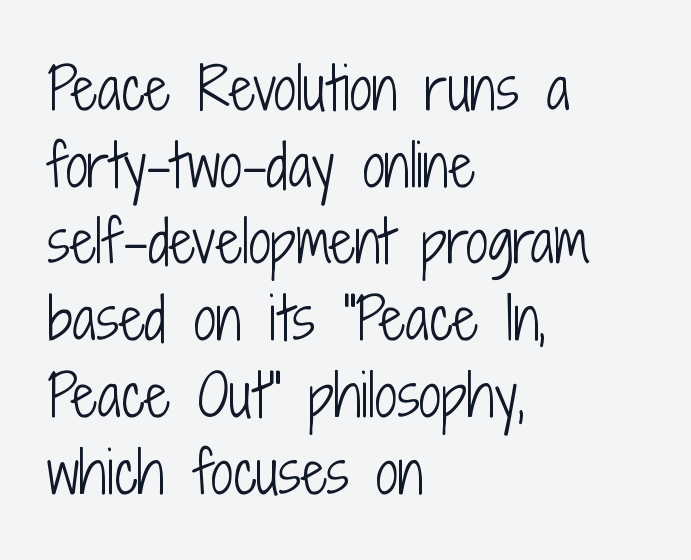
{"serif": "no", "italic": "no", "bold": "no", "weight": "light", "width": "condensed", "stroke_contrast": "low", "x_height": "medium", "monospaced": "no", "underline": "no", "align": "left", "line_spacing": "normal", "line_spacing_ratio": 1.37, "letter_spacing": "normal", "letter_spacing_em": 0.0, "glyph_px": 56}
